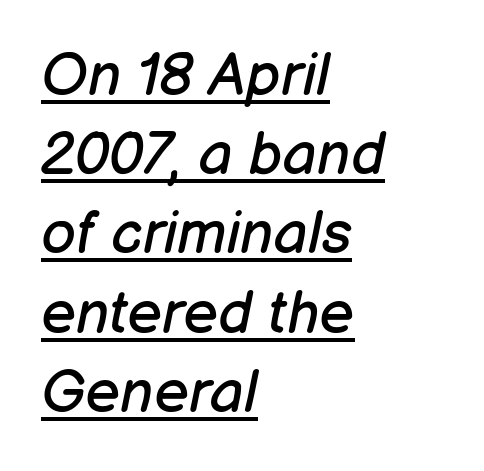
The rendering uses natural spacing where letterforms have individual widths. These lines stack with their left ends in a neat column. Underline: present. Spacing between characters is what you'd get straight out of the box. Baseline-to-baseline distance is the conventional proportion of letter height.
